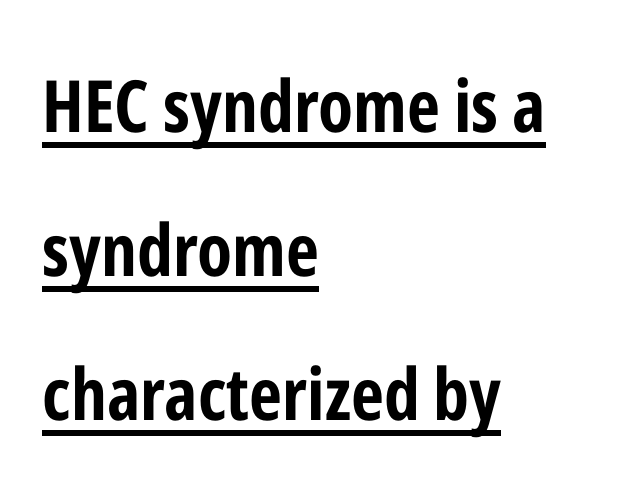
Q: Is the text bold? A: Yes.
Q: Is the text italic (slanted)? A: No, it is upright.
Q: Is the typeface a serif or a sans-serif typeface? A: Sans-serif.
Q: Is the text underlined? A: Yes.
Q: How is the paragraph aligned? A: Left-aligned.
Q: Is the spacing between letters normal or unusually wide? A: Normal.
Q: Is the spacing between lines tight, normal or loose? A: Loose.
Q: Width (condensed, normal, or wide)? A: Condensed.
Q: Stroke contrast? A: Low.
Q: x-height? A: Medium.
Q: Monospaced? A: No.
